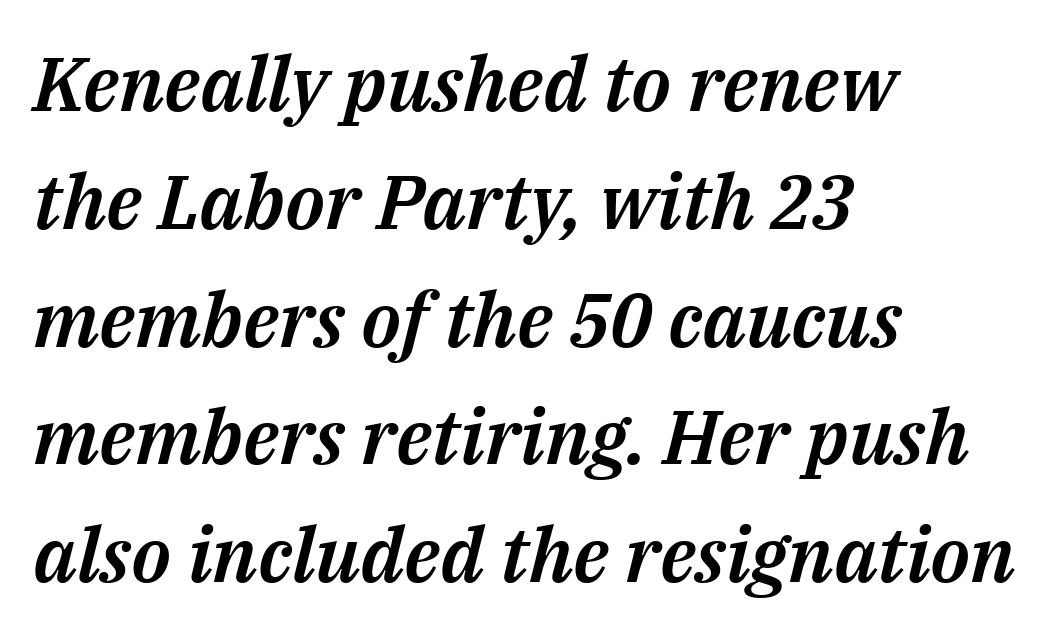
{"italic": "yes", "lean": "right", "slant_degrees": 14, "width": "normal", "stroke_contrast": "medium", "x_height": "medium", "monospaced": "no", "underline": "no", "align": "left", "line_spacing": "normal", "line_spacing_ratio": 1.55, "letter_spacing": "normal", "letter_spacing_em": 0.0, "glyph_px": 76}
